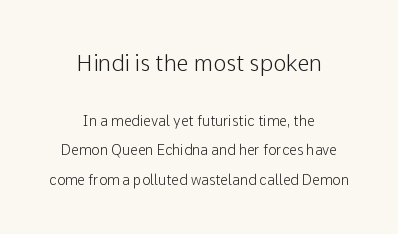
Style check: upright. A great deal of white space separates one row of letters from the next. Only glyphs here, with clear space below each row. Of the two passages, the one on top uses the larger point size. Short and long lines alike share a common midpoint. What stands out about the letter spacing? Nothing — it is the standard amount.
